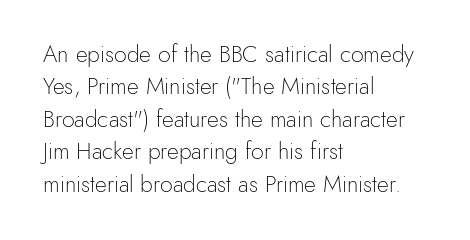
{"italic": "no", "bold": "no", "underline": "no", "align": "left", "line_spacing": "normal", "line_spacing_ratio": 1.41, "letter_spacing": "normal", "letter_spacing_em": 0.0, "glyph_px": 23}
